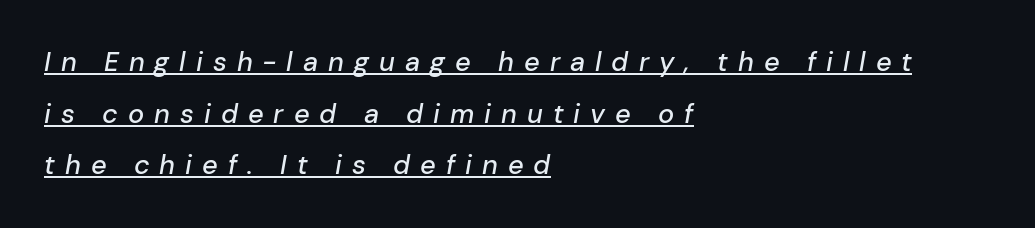
{"italic": "yes", "lean": "right", "slant_degrees": 10, "underline": "yes", "align": "left", "line_spacing": "loose", "line_spacing_ratio": 1.91, "letter_spacing": "wide", "letter_spacing_em": 0.37, "glyph_px": 27}
